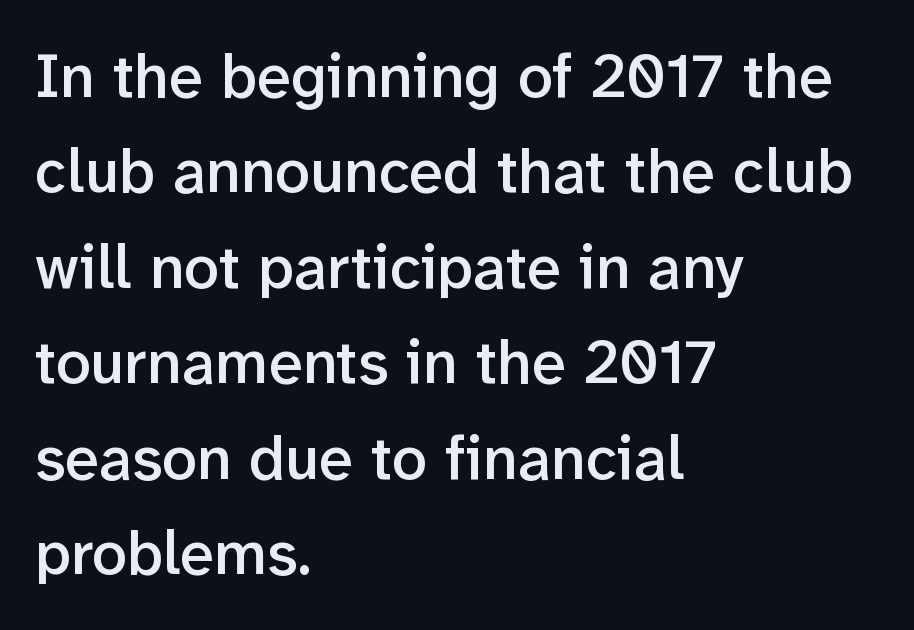
The image shows 62 px semibold sans-serif type, upright; set left-aligned, normal line spacing (1.54x), normal letter spacing, not underlined; low stroke contrast and a medium x-height.
